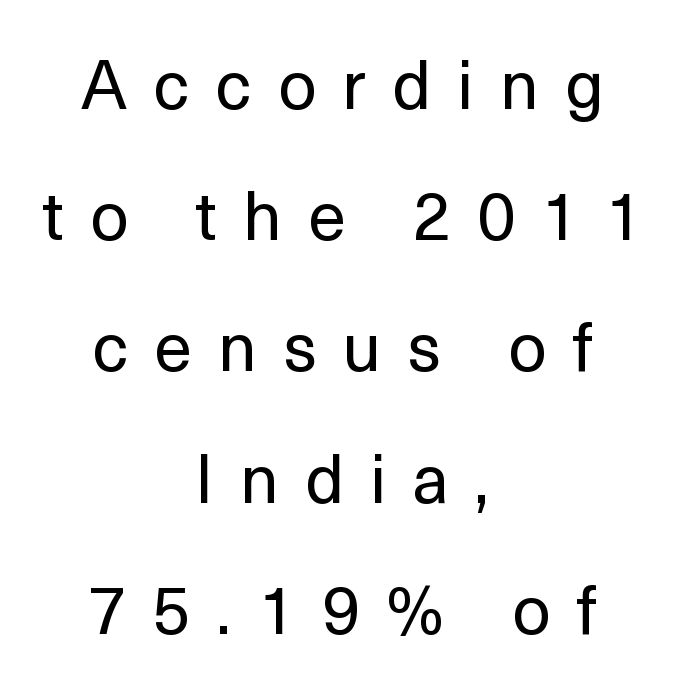
The image shows 68 px regular-weight sans-serif type, upright; set centered, loose line spacing (1.93x), unusually wide letter spacing (+0.38 em), not underlined; a medium x-height.
